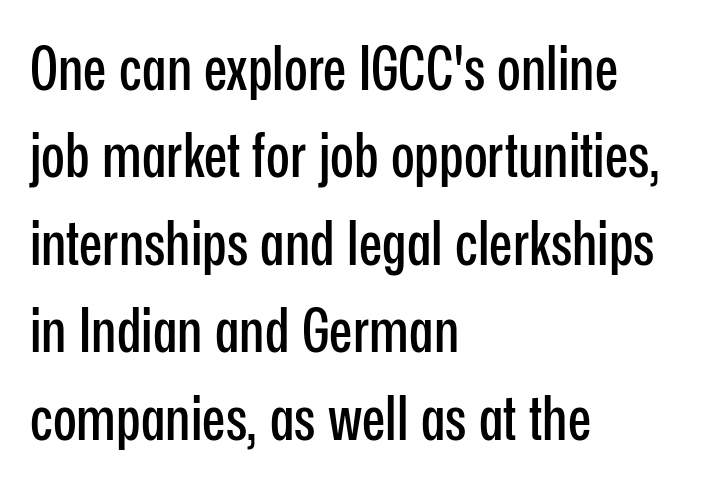
The image shows 62 px condensed sans-serif type, upright; set left-aligned, normal line spacing (1.41x), normal letter spacing, not underlined; low stroke contrast and a medium x-height.
